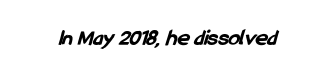
The image shows 23 px bold type; set normal letter spacing, not underlined.
